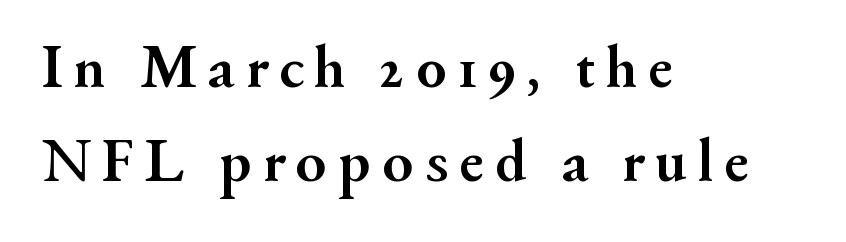
{"serif": "yes", "italic": "no", "bold": "yes", "weight": "semibold", "width": "normal", "stroke_contrast": "medium", "x_height": "small", "monospaced": "no", "underline": "no", "align": "left", "line_spacing": "normal", "line_spacing_ratio": 1.49, "glyph_px": 63}
